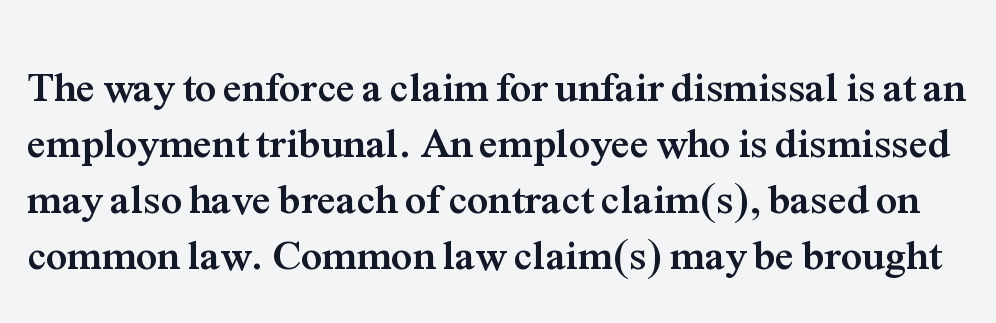
This rendering leaves character spacing at its baseline value. These lines are composed in type with serifs. It's the straight-up-and-down kind of type. Underline: absent. Heavy, bold letterforms.
